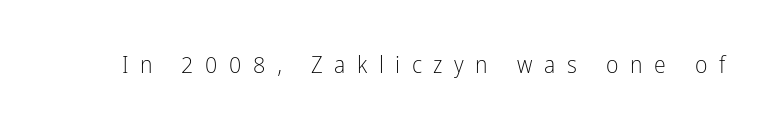
Words float on clear page, feet unadorned. The line texture is sparse and dotted thanks to wide tracking. Stems here are at most as thick as an everyday book face. Upright lettering throughout.
